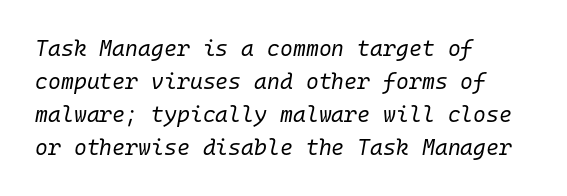
Q: Is the text bold? A: No.
Q: Is the text italic (slanted)? A: Yes, it leans right by about 10 degrees.
Q: Is the text underlined? A: No.
Q: How is the paragraph aligned? A: Left-aligned.
Q: Is the spacing between letters normal or unusually wide? A: Normal.
Q: Is the spacing between lines tight, normal or loose? A: Normal.
